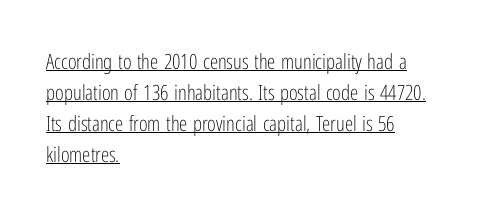
In designer terms, the underline attribute is active on this setting. Compared with a centered layout, this one pins lines to the left instead. Leading: standard. The letterforms sit at book weight or below. The horizontal fit of the characters is conventional and even.
